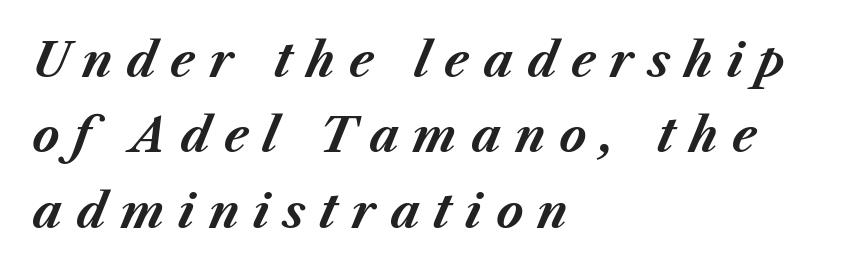
These lines are rendered in a variable-pitch font. The leading is moderate, giving the passage an even texture. The glyphs are unaccompanied by any horizontal stroke below them. Every character sits at an angle, as italics do. A classic flush-left, rag-right setting is used for this passage. The letters are bold, with thick, heavy strokes.
